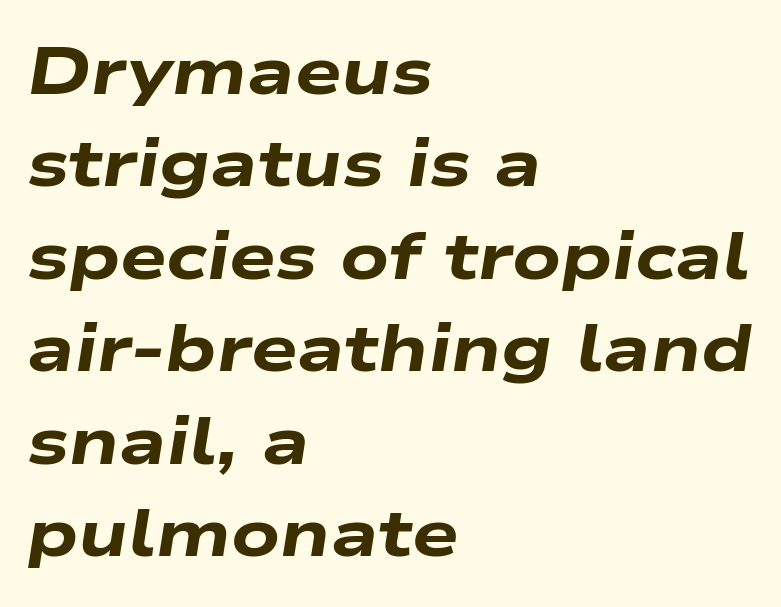
Nobody touched the tracking dial on this one. These lines stack with their left ends in a neat column. This is heavy type, rendered in bold. Tall strokes in this sample are angled rather than plumb.
